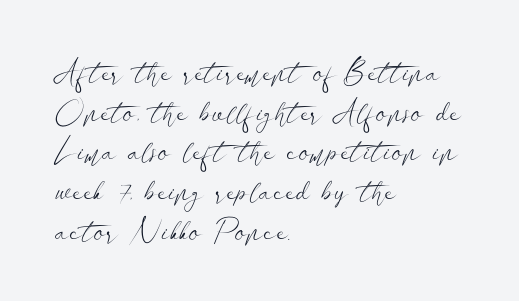
The image shows 31 px light, wide sans-serif type; set left-aligned, normal line spacing (1.28x), normal letter spacing, not underlined; low stroke contrast and a small x-height.
